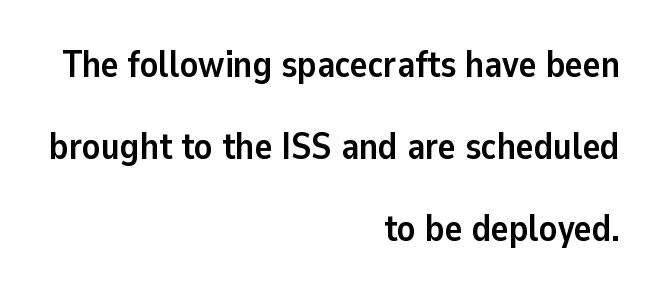
{"serif": "no", "italic": "no", "bold": "yes", "weight": "semibold", "width": "normal", "stroke_contrast": "low", "x_height": "medium", "monospaced": "no", "underline": "no", "align": "right", "line_spacing": "loose", "line_spacing_ratio": 2.21, "letter_spacing": "normal", "letter_spacing_em": 0.0, "glyph_px": 37}
